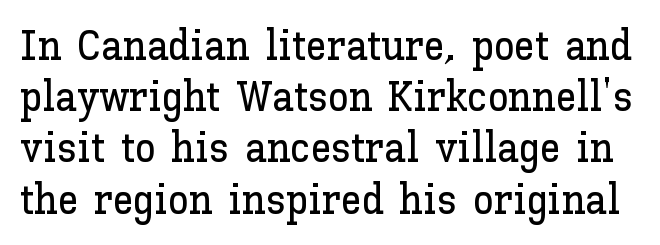
{"italic": "no", "width": "normal", "stroke_contrast": "low", "x_height": "medium", "monospaced": "no", "underline": "no", "line_spacing_ratio": 1.22, "letter_spacing": "normal", "letter_spacing_em": 0.0, "glyph_px": 42}
